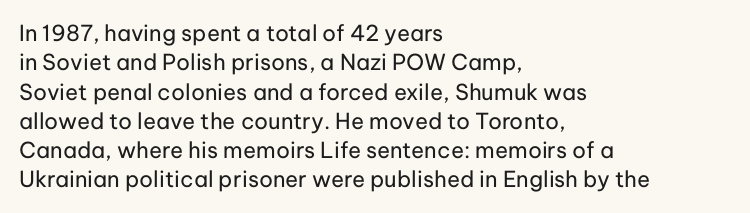
Q: Is the text bold? A: No.
Q: Is the text italic (slanted)? A: No, it is upright.
Q: Is the text underlined? A: No.
Q: How is the paragraph aligned? A: Left-aligned.
Q: Is the spacing between letters normal or unusually wide? A: Normal.
Q: Is the spacing between lines tight, normal or loose? A: Normal.
